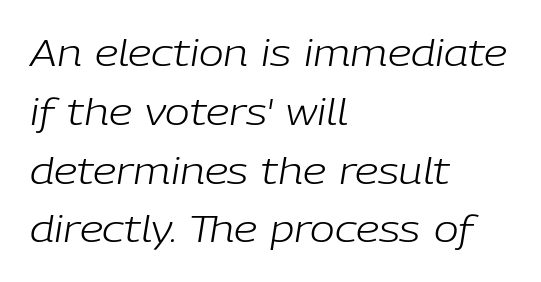
The typesetter chose a ragged-right arrangement here. Does the lettering tilt? It does — this is italic. Only glyphs here, with clear space below each row. Each word holds together tightly as a unit, with standard inter-letter gaps.
